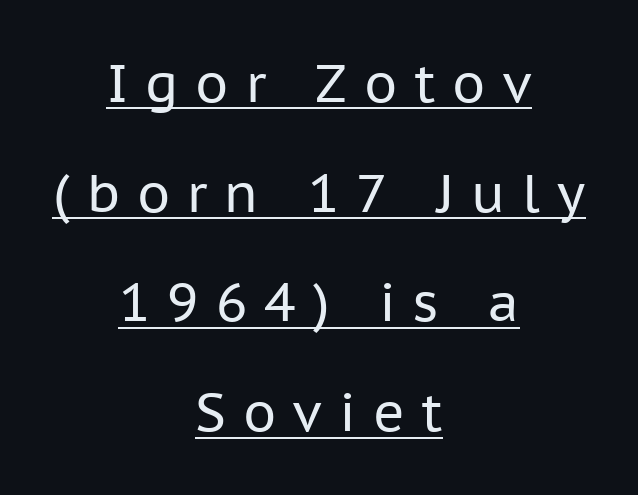
The image shows 53 px regular-weight sans-serif type, upright; set centered, loose line spacing (2.07x), unusually wide letter spacing (+0.32 em), underlined; low stroke contrast and a medium x-height.
